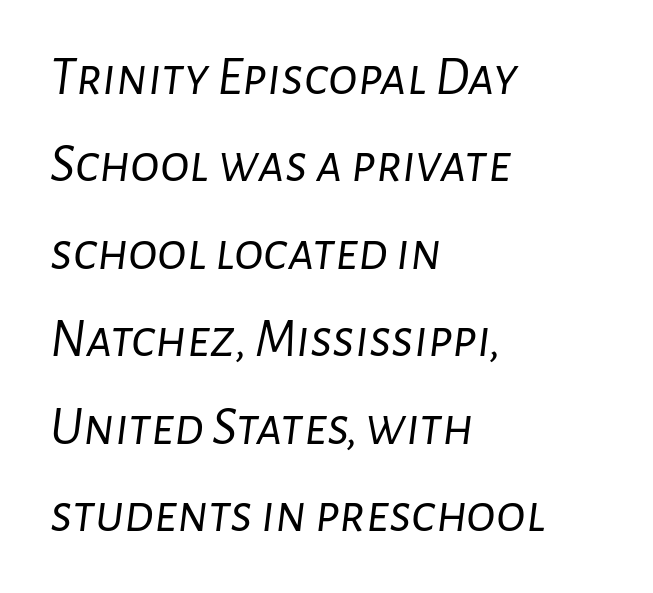
Q: Is the text bold? A: No.
Q: Is the text italic (slanted)? A: Yes, it leans right by about 7 degrees.
Q: Is the text underlined? A: No.
Q: How is the paragraph aligned? A: Left-aligned.
Q: Is the spacing between letters normal or unusually wide? A: Normal.
Q: Is the spacing between lines tight, normal or loose? A: Normal.
Q: Width (condensed, normal, or wide)? A: Normal.
Q: Stroke contrast? A: Low.
Q: x-height? A: Medium.
Q: Monospaced? A: No.
